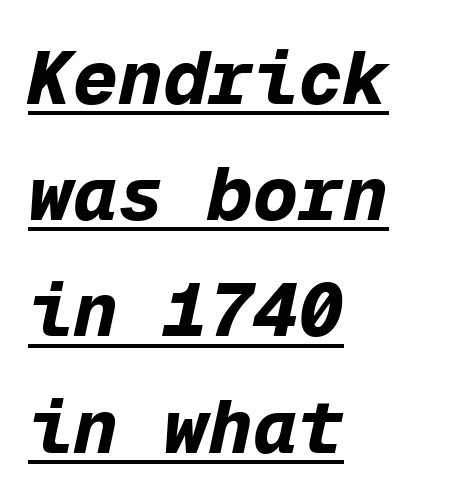
The image shows 75 px bold type, italic (leaning right), monospaced; set left-aligned, normal line spacing (1.55x), normal letter spacing, underlined; low stroke contrast and a medium x-height.
